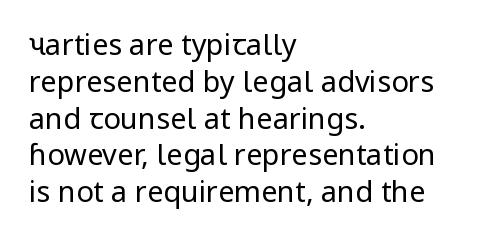
Is this a sans? Yes — the strokes have no serifs. Caption: multi-line text, flush left, ragged right. Vertical strokes here are truly vertical. No heavy texture on the line: the type isn't bold. Note the varied advance widths — an 'i' is clearly narrower than an 'm'.
